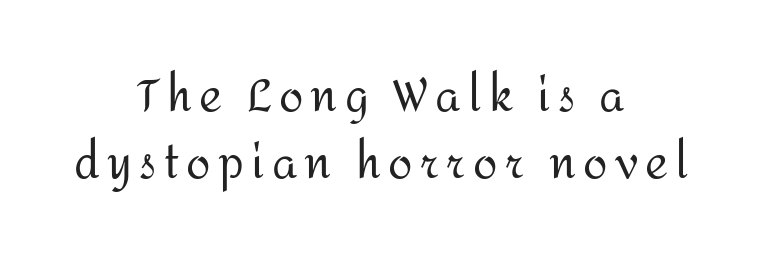
This block has exactly the height ordinary leading produces. Ascenders rise straight up at ninety degrees. The letters carry no serifs — their stems end cleanly without finishing strokes. In CSS terms this would be text-align: center. The face looks like a standard text weight, possibly lighter. Each row of text sits above clean, open space.
